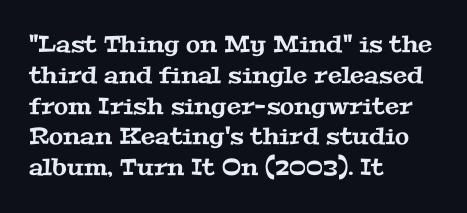
The image shows 23 px text type; set left-aligned, normal line spacing (1.34x), normal letter spacing, not underlined.
